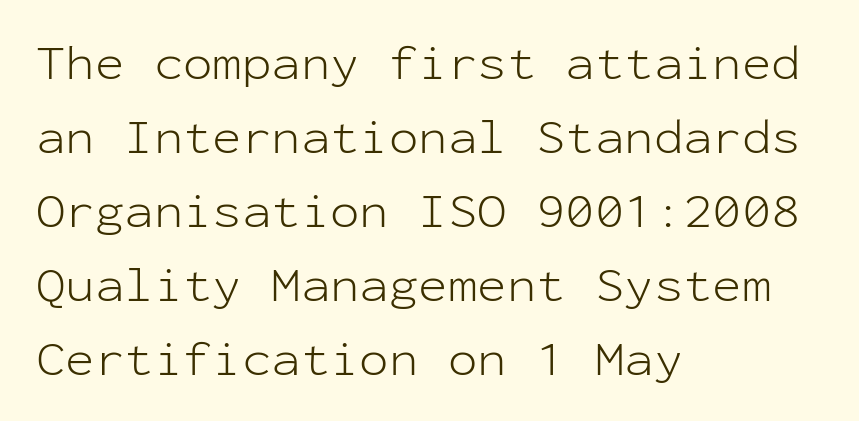
Q: Is the text bold? A: No.
Q: Is the text italic (slanted)? A: No, it is upright.
Q: Is the typeface a serif or a sans-serif typeface? A: Sans-serif.
Q: Is the text underlined? A: No.
Q: How is the paragraph aligned? A: Left-aligned.
Q: Is the spacing between letters normal or unusually wide? A: Normal.
Q: Is the spacing between lines tight, normal or loose? A: Normal.
Q: Width (condensed, normal, or wide)? A: Normal.
Q: Stroke contrast? A: Low.
Q: x-height? A: Medium.
Q: Monospaced? A: Yes.
